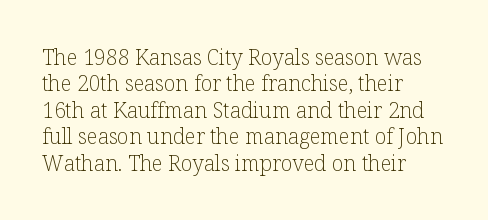
Q: Is the text bold? A: No.
Q: Is the text italic (slanted)? A: No, it is upright.
Q: Is the text underlined? A: No.
Q: How is the paragraph aligned? A: Left-aligned.
Q: Is the spacing between letters normal or unusually wide? A: Normal.
Q: Is the spacing between lines tight, normal or loose? A: Normal.
